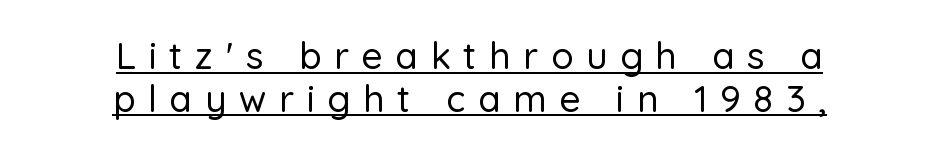
Q: Is the text italic (slanted)? A: No, it is upright.
Q: Is the typeface a serif or a sans-serif typeface? A: Sans-serif.
Q: Is the text underlined? A: Yes.
Q: How is the paragraph aligned? A: Centered.
Q: Is the spacing between letters normal or unusually wide? A: Unusually wide.
Q: Is the spacing between lines tight, normal or loose? A: Tight.
Q: Width (condensed, normal, or wide)? A: Normal.
Q: Stroke contrast? A: Low.
Q: x-height? A: Medium.
Q: Monospaced? A: No.
